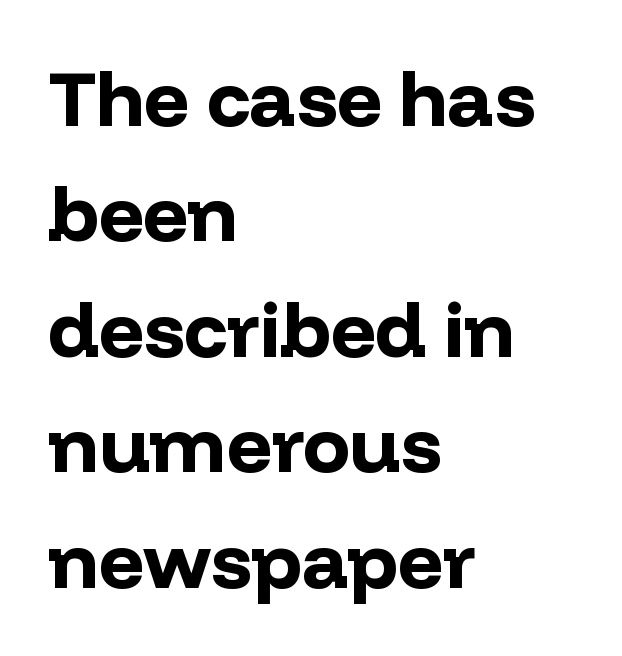
The image shows 78 px bold sans-serif type, upright; set left-aligned, normal line spacing (1.48x), normal letter spacing, not underlined; low stroke contrast and a medium x-height.
